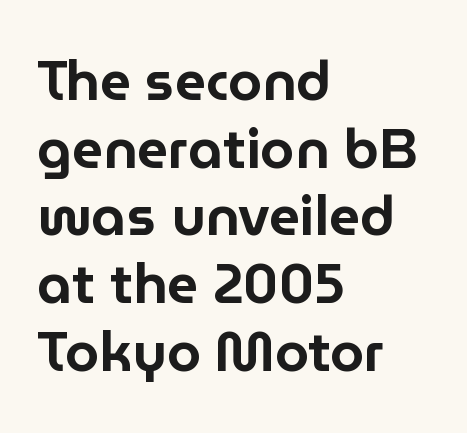
{"serif": "no", "italic": "no", "width": "normal", "stroke_contrast": "low", "x_height": "medium", "monospaced": "no", "underline": "no", "align": "left", "line_spacing_ratio": 1.23, "letter_spacing": "normal", "letter_spacing_em": 0.0, "glyph_px": 55}
